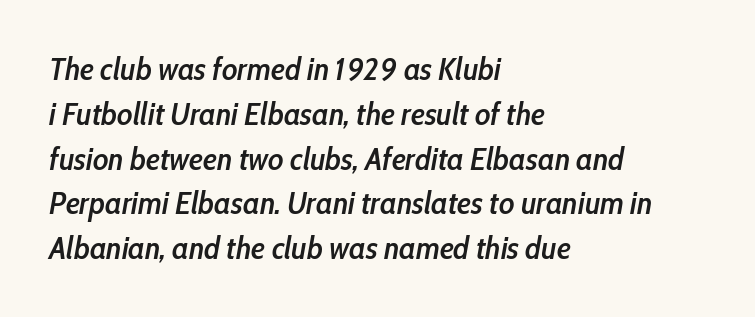
The image shows 32 px semibold, condensed type, italic (leaning right); set left-aligned, normal line spacing (1.4x), normal letter spacing, not underlined; low stroke contrast and a medium x-height.
